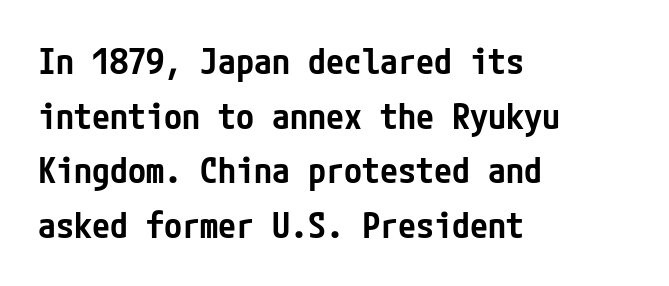
{"serif": "no", "italic": "no", "bold": "semi", "weight": "semibold", "width": "condensed", "stroke_contrast": "low", "x_height": "medium", "underline": "no", "align": "left", "line_spacing": "normal", "line_spacing_ratio": 1.52, "letter_spacing": "normal", "letter_spacing_em": 0.0, "glyph_px": 36}
